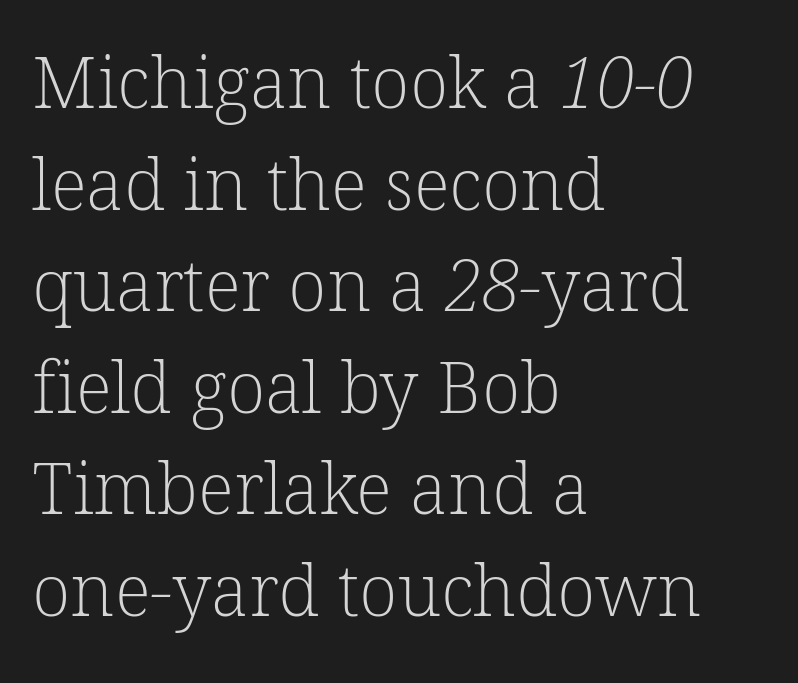
Q: Is the text bold? A: No.
Q: Is the typeface a serif or a sans-serif typeface? A: Serif.
Q: Is the text underlined? A: No.
Q: How is the paragraph aligned? A: Left-aligned.
Q: Is the spacing between letters normal or unusually wide? A: Normal.
Q: Is the spacing between lines tight, normal or loose? A: Normal.
Q: Width (condensed, normal, or wide)? A: Normal.
Q: Stroke contrast? A: Low.
Q: x-height? A: Medium.
Q: Monospaced? A: No.
